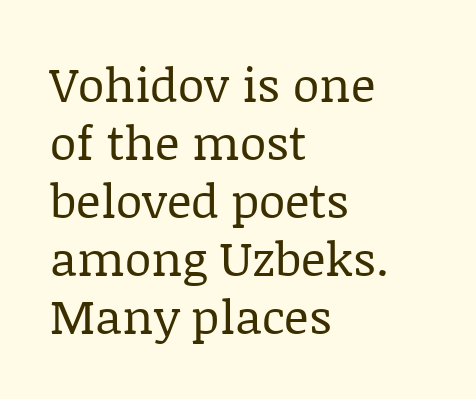
The font's upright variant was chosen for this text. No extra ink here — the face is not bold. Letters rest on an invisible, unmarked baseline. These lines are rendered in a variable-pitch font.
